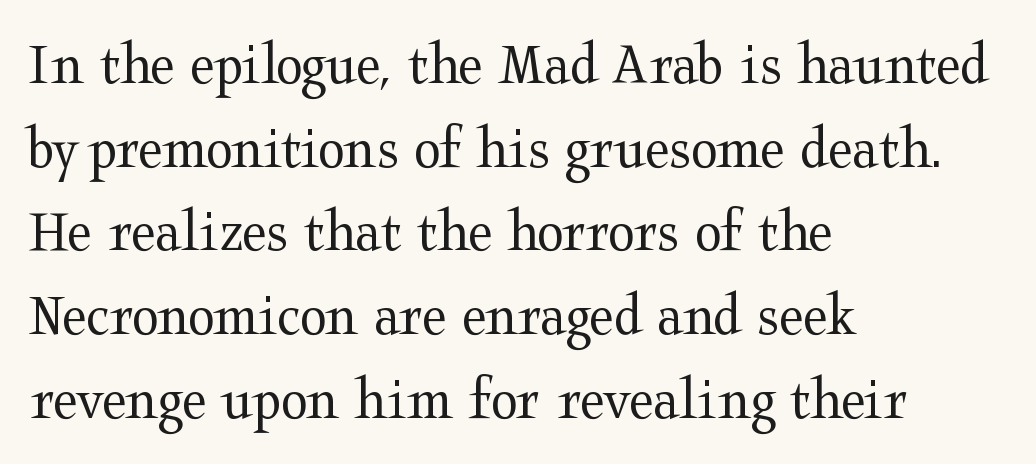
The image shows 62 px regular-weight, wide serif type, upright; set left-aligned, normal line spacing (1.35x), normal letter spacing, not underlined; medium stroke contrast and a medium x-height.
